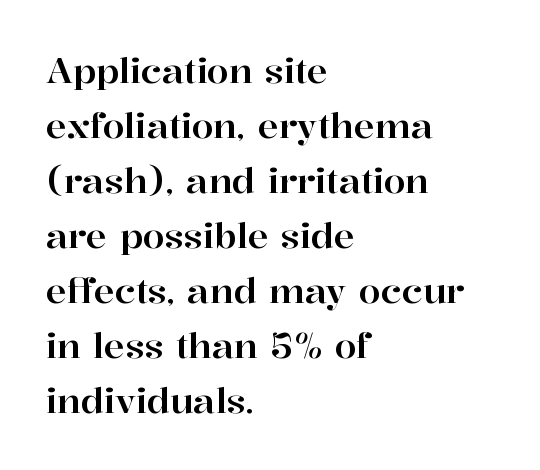
The image shows 35 px serif type, upright; set left-aligned, normal line spacing (1.57x), normal letter spacing, not underlined; high stroke contrast and a medium x-height.
